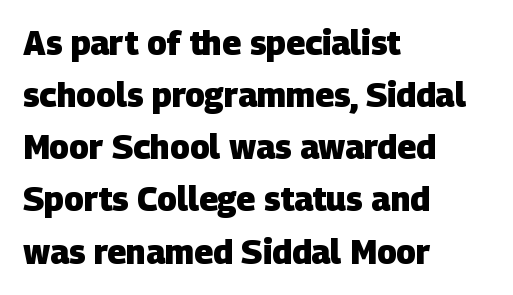
Q: Is the text bold? A: Yes.
Q: Is the typeface a serif or a sans-serif typeface? A: Sans-serif.
Q: Is the text underlined? A: No.
Q: How is the paragraph aligned? A: Left-aligned.
Q: Is the spacing between letters normal or unusually wide? A: Normal.
Q: Is the spacing between lines tight, normal or loose? A: Normal.
Q: Width (condensed, normal, or wide)? A: Normal.
Q: Stroke contrast? A: Low.
Q: x-height? A: Large.
Q: Monospaced? A: No.
